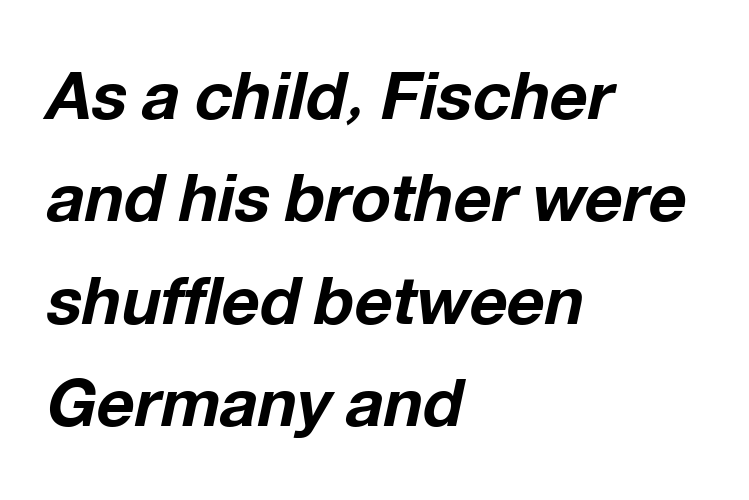
Tracking value appears to be zero — textbook default spacing. The space beneath each line is pristine and unruled. Character widths vary here, with narrow letters taking less room than wide ones. Slant detected: the letters are inclined.
